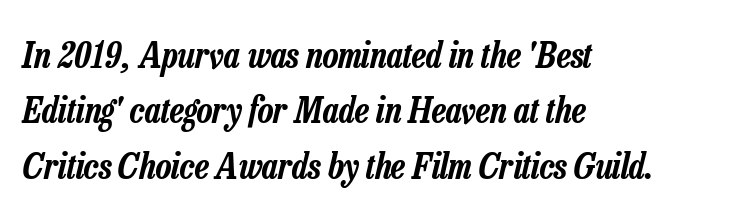
{"italic": "yes", "lean": "right", "slant_degrees": 13, "width": "condensed", "stroke_contrast": "low", "x_height": "medium", "monospaced": "no", "underline": "no", "align": "left", "line_spacing": "normal", "line_spacing_ratio": 1.54, "letter_spacing": "normal", "letter_spacing_em": 0.0, "glyph_px": 36}
